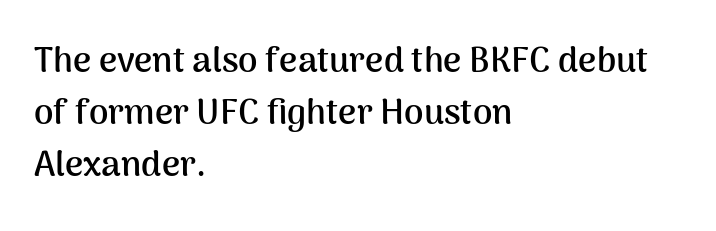
The image shows 35 px semibold sans-serif type, upright; set left-aligned, normal line spacing (1.49x), normal letter spacing, not underlined; medium stroke contrast and a medium x-height.
